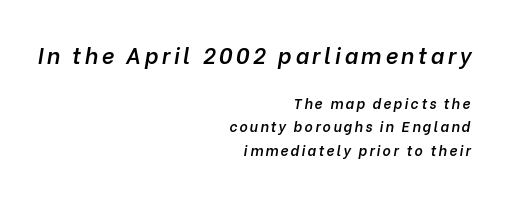
The image shows 22 px text type, italic (leaning right); set right-aligned, normal line spacing (1.68x), not underlined; the first (top) block is 1.57x larger.
